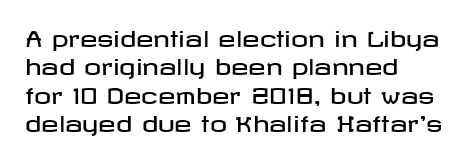
Q: Is the text italic (slanted)? A: No, it is upright.
Q: Is the text underlined? A: No.
Q: How is the paragraph aligned? A: Left-aligned.
Q: Is the spacing between letters normal or unusually wide? A: Normal.
Q: Is the spacing between lines tight, normal or loose? A: Normal.
